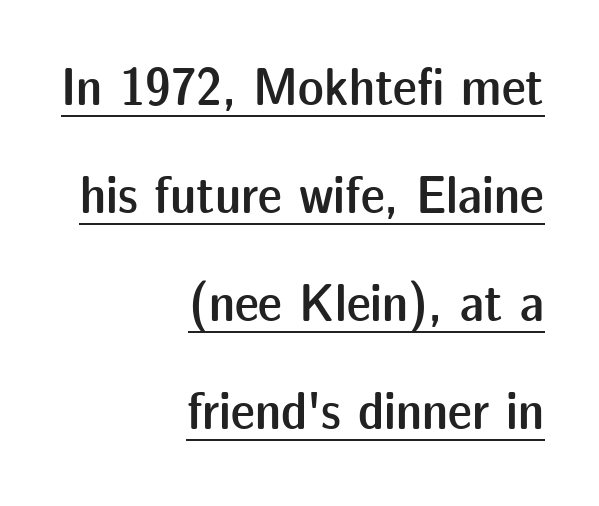
The image shows 54 px semibold sans-serif type, upright; set right-aligned, loose line spacing (2.0x), normal letter spacing, underlined; low stroke contrast and a medium x-height.
